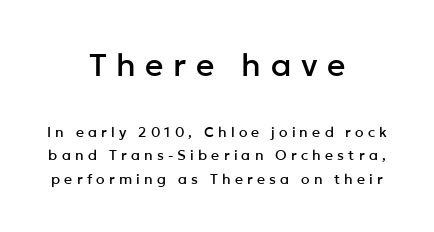
These lines are centered, leaving both edges ragged. Characters follow at a spacing far wider than the type designer built in. This block has exactly the height ordinary leading produces. Size hierarchy here favors the leading block over the trailing one. Ordinary non-slanted type is in use. Each letter keeps its own natural width here, so spacing adapts to shape.
